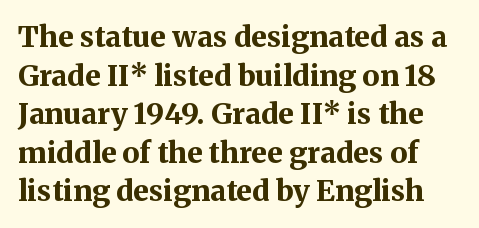
{"serif": "yes", "italic": "no", "bold": "yes", "weight": "bold", "width": "normal", "stroke_contrast": "medium", "x_height": "medium", "monospaced": "no", "underline": "no", "line_spacing": "normal", "line_spacing_ratio": 1.33, "letter_spacing": "normal", "letter_spacing_em": 0.0, "glyph_px": 29}
